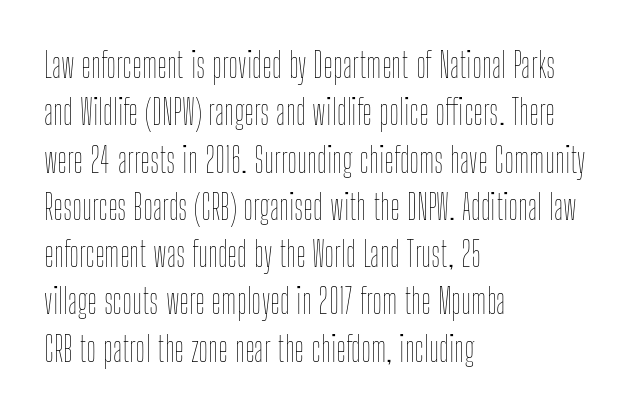
{"italic": "no", "bold": "no", "weight": "thin", "width": "condensed", "stroke_contrast": "low", "x_height": "medium", "monospaced": "no", "underline": "no", "align": "left", "line_spacing": "normal", "line_spacing_ratio": 1.39, "letter_spacing": "normal", "letter_spacing_em": 0.0, "glyph_px": 34}
